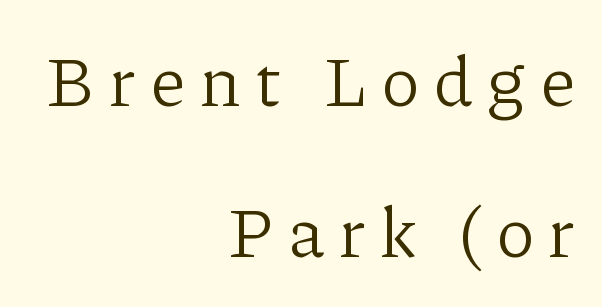
The tracking jumps out immediately: characters are airy and widely separated. Summary of weight: not heavy and not bold. Right-aligned paragraph, ragged on the left. Decoration check: the copy has no underline. Varying glyph widths throughout — classic text-font behaviour.
